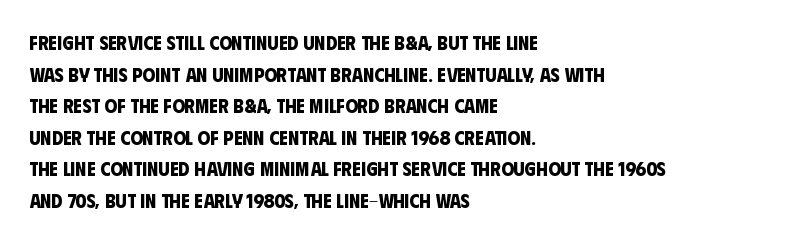
The image shows 20 px bold type; set left-aligned, normal line spacing (1.58x), normal letter spacing, not underlined.
